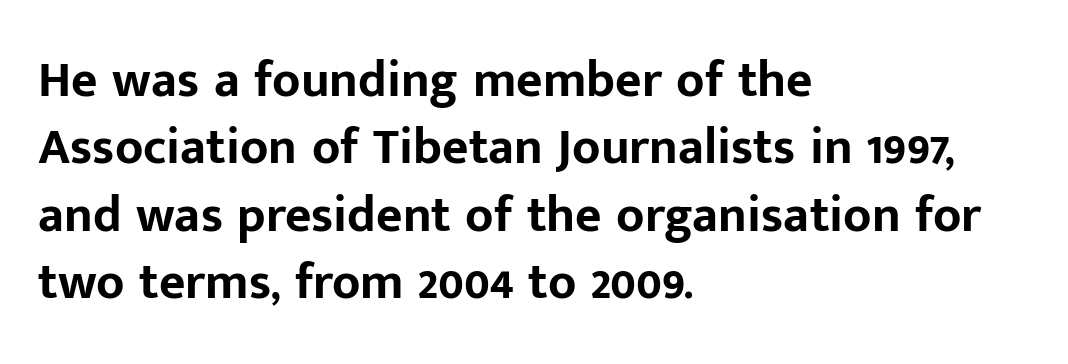
{"serif": "no", "italic": "no", "bold": "yes", "weight": "bold", "width": "normal", "stroke_contrast": "low", "x_height": "medium", "monospaced": "no", "underline": "no", "align": "left", "line_spacing": "normal", "line_spacing_ratio": 1.32, "letter_spacing": "normal", "letter_spacing_em": 0.0, "glyph_px": 51}
